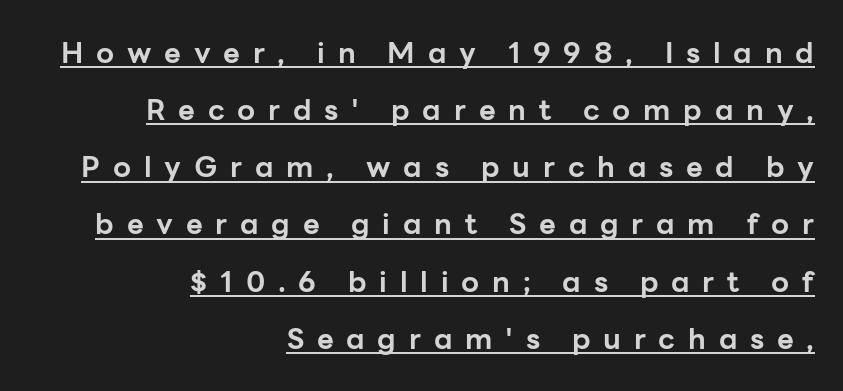
The image shows 29 px bold sans-serif type, upright; set right-aligned, loose line spacing (1.97x), unusually wide letter spacing (+0.44 em), underlined; low stroke contrast and a medium x-height.
